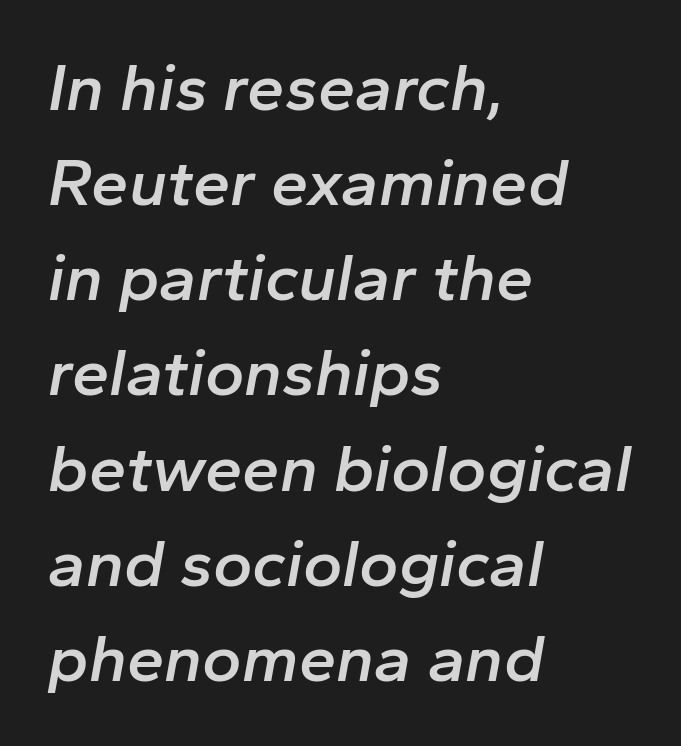
The image shows 67 px semibold type, italic (leaning right); set left-aligned, normal line spacing (1.42x), normal letter spacing, not underlined; low stroke contrast and a medium x-height.
